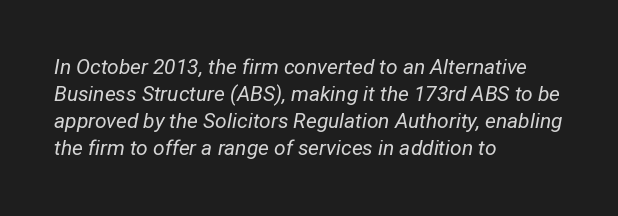
Students, note that the glyphs here touch the page at normal intervals. Reading down the block, your eye returns to a fixed left position each line. How would I describe the line gaps? Plain and ordinary. The specimen reads as italic at a glance. No extra ink here — the face is not bold. This rendering features lettering with no underline.
